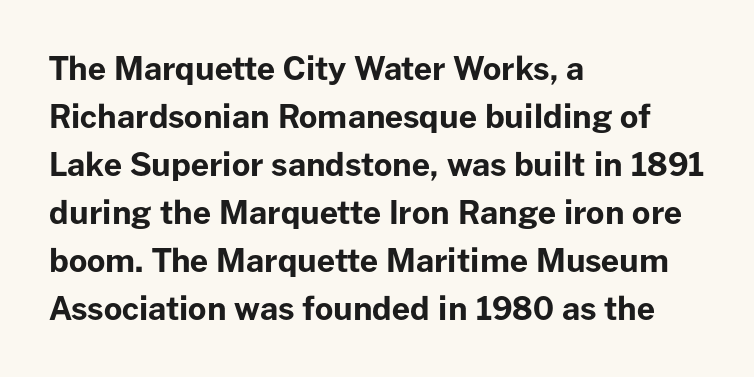
The image shows 32 px bold sans-serif type, upright; set left-aligned, normal line spacing (1.5x), normal letter spacing, not underlined; low stroke contrast and a medium x-height.
